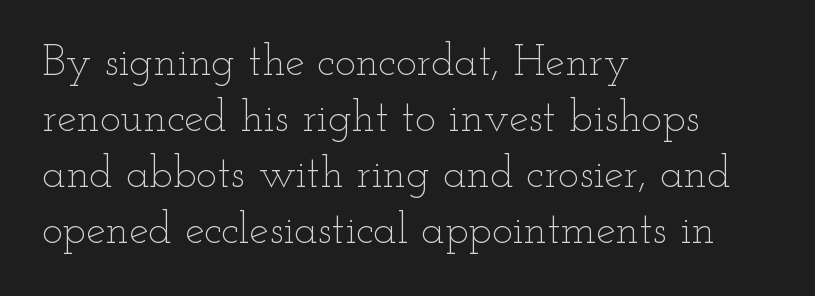
The image shows 44 px thin, wide type, upright; set left-aligned, normal line spacing (1.27x), normal letter spacing, not underlined; low stroke contrast and a small x-height.
